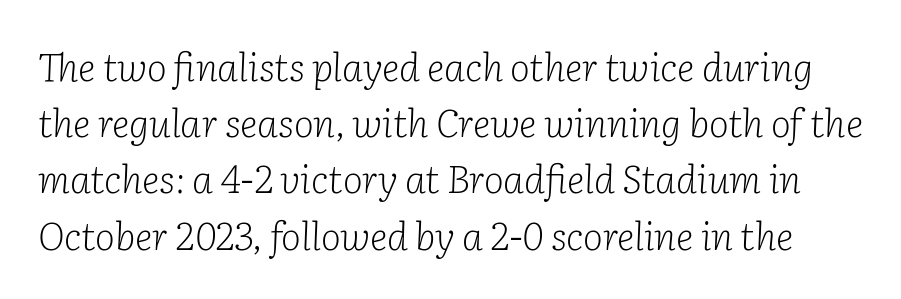
Q: Is the text bold? A: No.
Q: Is the text italic (slanted)? A: Yes, it leans right by about 2 degrees.
Q: Is the typeface a serif or a sans-serif typeface? A: Serif.
Q: Is the text underlined? A: No.
Q: Is the spacing between letters normal or unusually wide? A: Normal.
Q: Is the spacing between lines tight, normal or loose? A: Normal.
Q: Width (condensed, normal, or wide)? A: Normal.
Q: Stroke contrast? A: Low.
Q: x-height? A: Medium.
Q: Monospaced? A: No.
